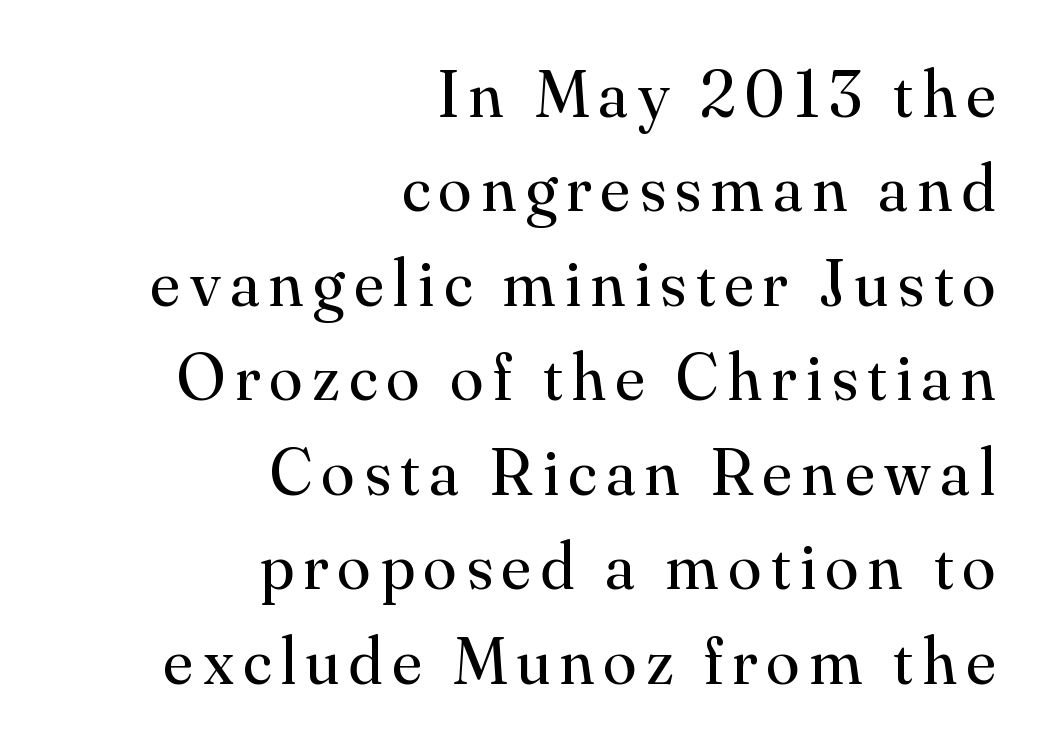
Q: Is the text bold? A: No.
Q: Is the text italic (slanted)? A: No, it is upright.
Q: Is the typeface a serif or a sans-serif typeface? A: Serif.
Q: Is the text underlined? A: No.
Q: How is the paragraph aligned? A: Right-aligned.
Q: Is the spacing between lines tight, normal or loose? A: Normal.
Q: Width (condensed, normal, or wide)? A: Normal.
Q: Stroke contrast? A: Medium.
Q: x-height? A: Small.
Q: Monospaced? A: No.
